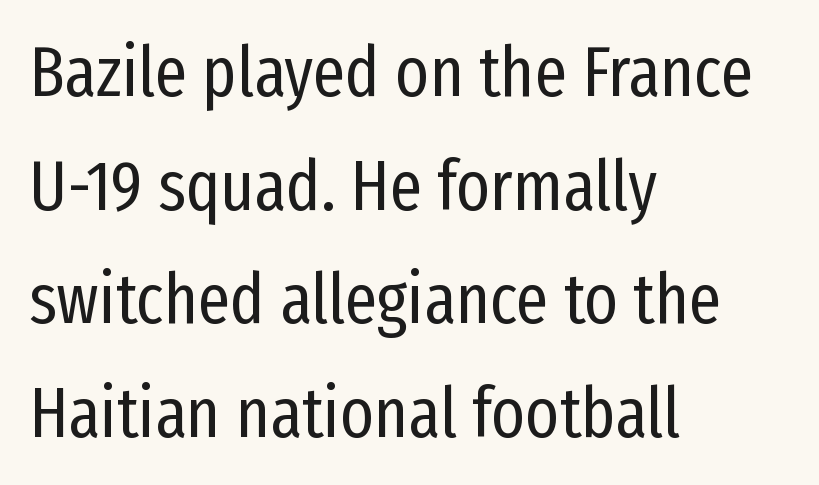
Q: Is the text bold? A: No.
Q: Is the text italic (slanted)? A: No, it is upright.
Q: Is the typeface a serif or a sans-serif typeface? A: Sans-serif.
Q: Is the text underlined? A: No.
Q: How is the paragraph aligned? A: Left-aligned.
Q: Is the spacing between letters normal or unusually wide? A: Normal.
Q: Is the spacing between lines tight, normal or loose? A: Normal.
Q: Width (condensed, normal, or wide)? A: Condensed.
Q: Stroke contrast? A: Low.
Q: x-height? A: Medium.
Q: Monospaced? A: No.
